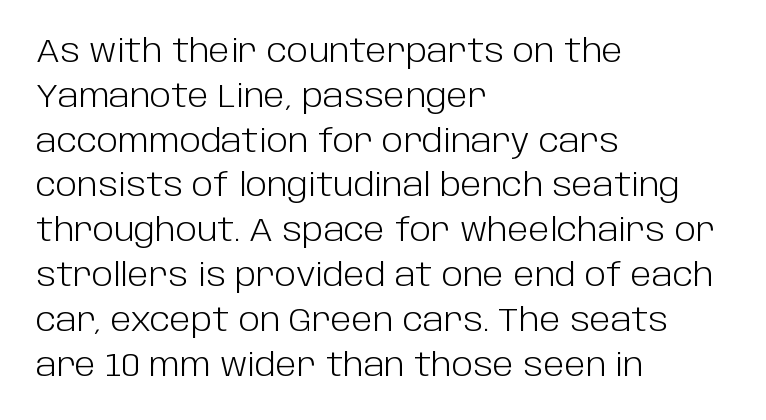
Q: Is the text bold? A: No.
Q: Is the text italic (slanted)? A: No, it is upright.
Q: Is the typeface a serif or a sans-serif typeface? A: Sans-serif.
Q: Is the text underlined? A: No.
Q: How is the paragraph aligned? A: Left-aligned.
Q: Is the spacing between letters normal or unusually wide? A: Normal.
Q: Is the spacing between lines tight, normal or loose? A: Normal.
Q: Width (condensed, normal, or wide)? A: Normal.
Q: Stroke contrast? A: Low.
Q: x-height? A: Large.
Q: Monospaced? A: No.
